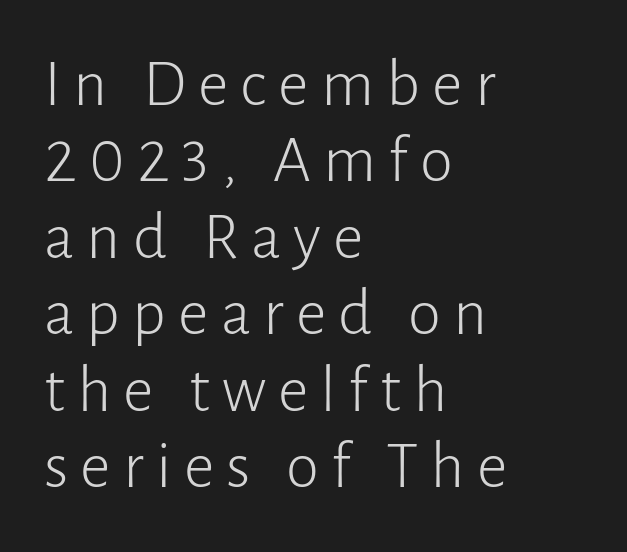
Q: Is the text bold? A: No.
Q: Is the text italic (slanted)? A: No, it is upright.
Q: Is the typeface a serif or a sans-serif typeface? A: Sans-serif.
Q: Is the text underlined? A: No.
Q: How is the paragraph aligned? A: Left-aligned.
Q: Is the spacing between lines tight, normal or loose? A: Tight.
Q: Width (condensed, normal, or wide)? A: Normal.
Q: Stroke contrast? A: Low.
Q: x-height? A: Medium.
Q: Monospaced? A: No.
